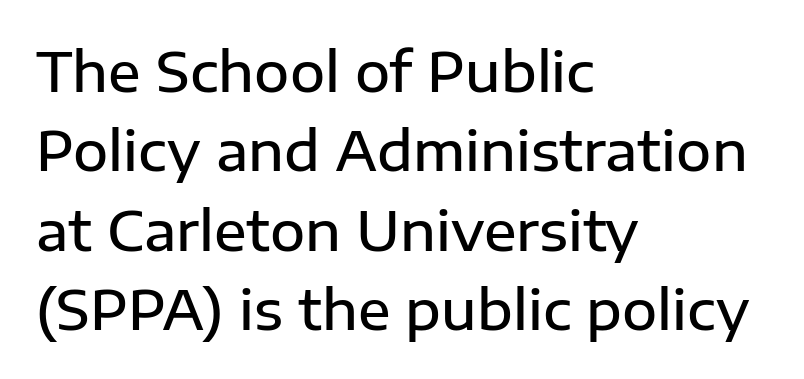
The glyphs are unaccompanied by any horizontal stroke below them. This sample has the flowing, uneven cadence of proportional lettering. Caption: semibold face, moderately heavy strokes. Quick note: interline space is typical. Grotesque or geometric, the face here clearly has no serifs.
